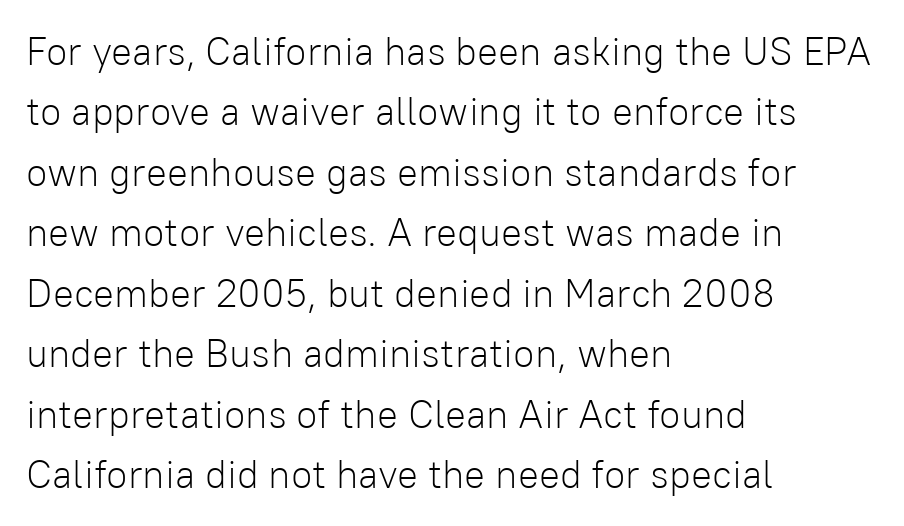
{"serif": "no", "italic": "no", "bold": "no", "weight": "light", "width": "normal", "stroke_contrast": "low", "x_height": "medium", "monospaced": "no", "underline": "no", "align": "left", "line_spacing": "normal", "line_spacing_ratio": 1.55, "letter_spacing": "normal", "letter_spacing_em": 0.0, "glyph_px": 39}
